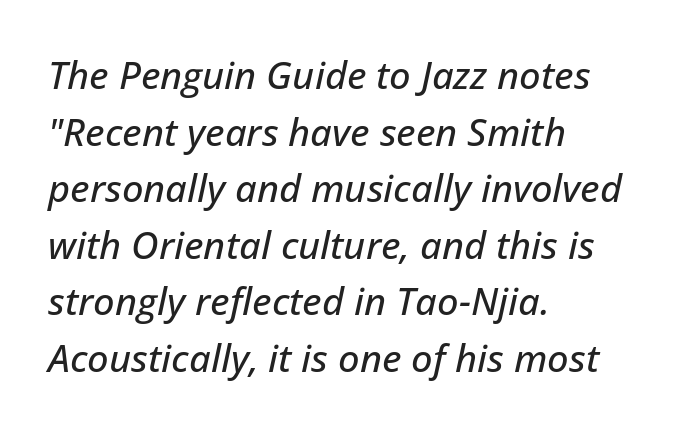
Q: Is the text italic (slanted)? A: Yes, it leans right by about 12 degrees.
Q: Is the text underlined? A: No.
Q: How is the paragraph aligned? A: Left-aligned.
Q: Is the spacing between letters normal or unusually wide? A: Normal.
Q: Is the spacing between lines tight, normal or loose? A: Normal.
Q: Width (condensed, normal, or wide)? A: Normal.
Q: Stroke contrast? A: Low.
Q: x-height? A: Medium.
Q: Monospaced? A: No.
